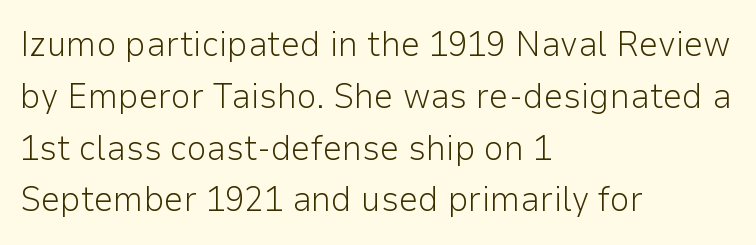
Q: Is the text bold? A: No.
Q: Is the text italic (slanted)? A: No, it is upright.
Q: Is the typeface a serif or a sans-serif typeface? A: Sans-serif.
Q: Is the text underlined? A: No.
Q: How is the paragraph aligned? A: Left-aligned.
Q: Is the spacing between letters normal or unusually wide? A: Normal.
Q: Is the spacing between lines tight, normal or loose? A: Normal.
Q: Width (condensed, normal, or wide)? A: Normal.
Q: Stroke contrast? A: Low.
Q: x-height? A: Medium.
Q: Monospaced? A: No.
